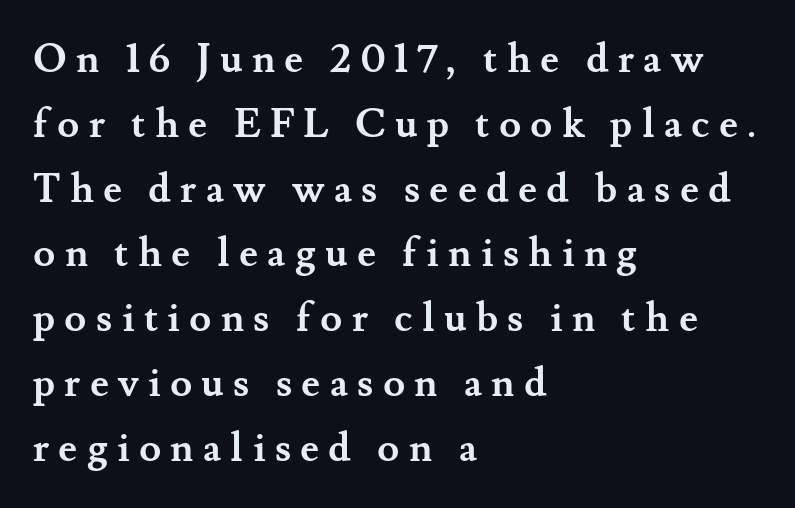
Q: Is the text bold? A: Yes.
Q: Is the text italic (slanted)? A: No, it is upright.
Q: Is the typeface a serif or a sans-serif typeface? A: Serif.
Q: Is the text underlined? A: No.
Q: How is the paragraph aligned? A: Left-aligned.
Q: Is the spacing between letters normal or unusually wide? A: Unusually wide.
Q: Is the spacing between lines tight, normal or loose? A: Normal.
Q: Width (condensed, normal, or wide)? A: Normal.
Q: Stroke contrast? A: Medium.
Q: x-height? A: Small.
Q: Monospaced? A: No.
